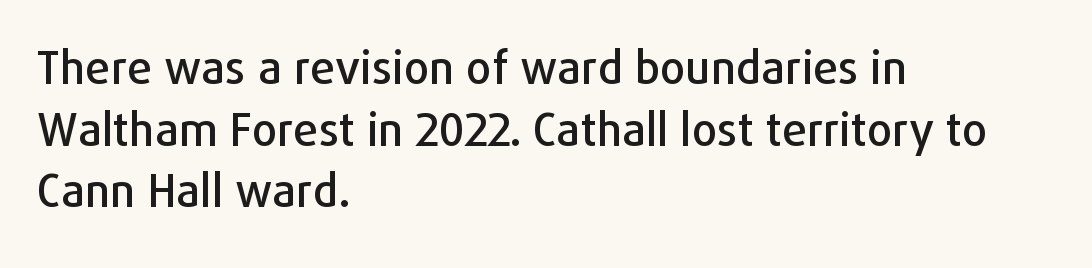
{"serif": "no", "italic": "no", "width": "normal", "stroke_contrast": "low", "x_height": "medium", "monospaced": "no", "underline": "no", "align": "left", "line_spacing": "normal", "line_spacing_ratio": 1.37, "letter_spacing": "normal", "letter_spacing_em": 0.0, "glyph_px": 45}
